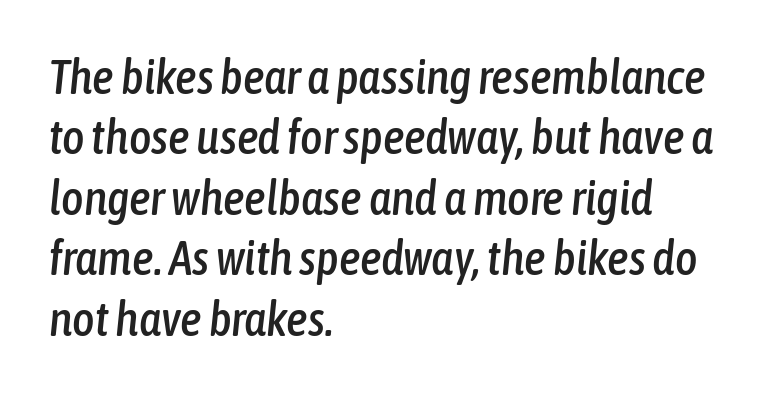
The image shows 48 px condensed type, italic (leaning right); set left-aligned, normal line spacing (1.26x), normal letter spacing, not underlined; low stroke contrast and a medium x-height.
